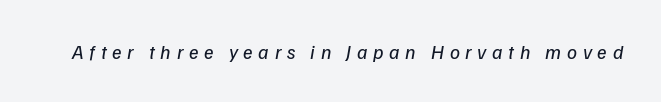
{"italic": "yes", "lean": "right", "slant_degrees": 9, "bold": "no", "underline": "no", "letter_spacing": "wide", "letter_spacing_em": 0.28, "glyph_px": 20}
